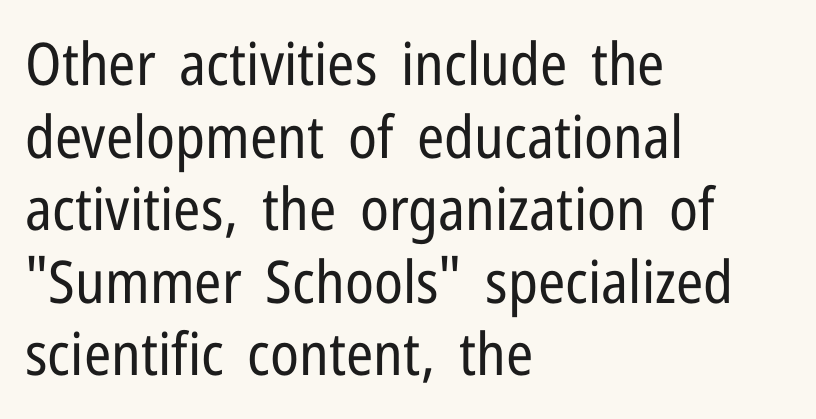
The image shows 59 px regular-weight, condensed sans-serif type, upright; set left-aligned, line spacing 1.23x, normal letter spacing, not underlined; low stroke contrast and a medium x-height.
